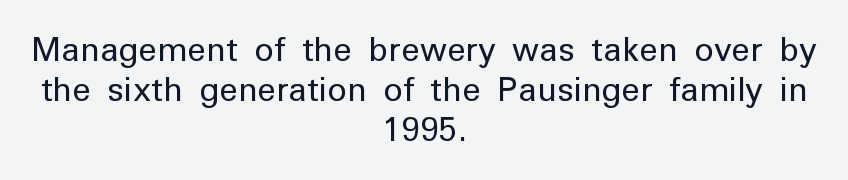
The typeface chosen for these lines omits serifs. The gap between lines stays unmarked. You could not count columns in this text — the font is proportionally spaced. On a weight scale, this lands at 450 or below.
